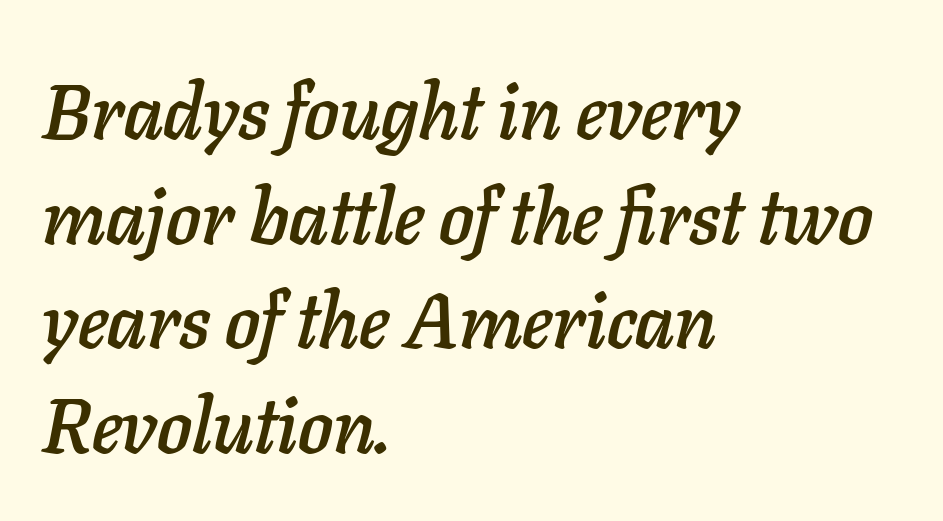
Q: Is the text italic (slanted)? A: Yes, it leans right by about 11 degrees.
Q: Is the text underlined? A: No.
Q: How is the paragraph aligned? A: Left-aligned.
Q: Is the spacing between letters normal or unusually wide? A: Normal.
Q: Is the spacing between lines tight, normal or loose? A: Normal.
Q: Width (condensed, normal, or wide)? A: Normal.
Q: Stroke contrast? A: Low.
Q: x-height? A: Medium.
Q: Monospaced? A: No.
